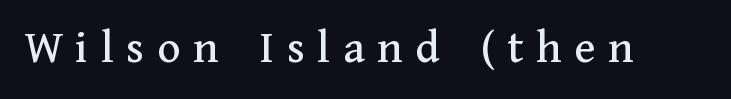
{"serif": "yes", "italic": "no", "width": "normal", "stroke_contrast": "medium", "x_height": "medium", "monospaced": "no", "underline": "no", "letter_spacing": "wide", "letter_spacing_em": 0.26, "glyph_px": 48}
